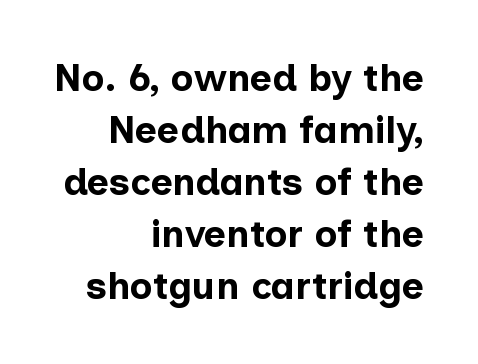
Spacing between characters is what you'd get straight out of the box. Examine the stroke ends and you'll find no serifs. Check the space under the baseline: it is left empty. The characters look thick and weighty, a clear bold.
